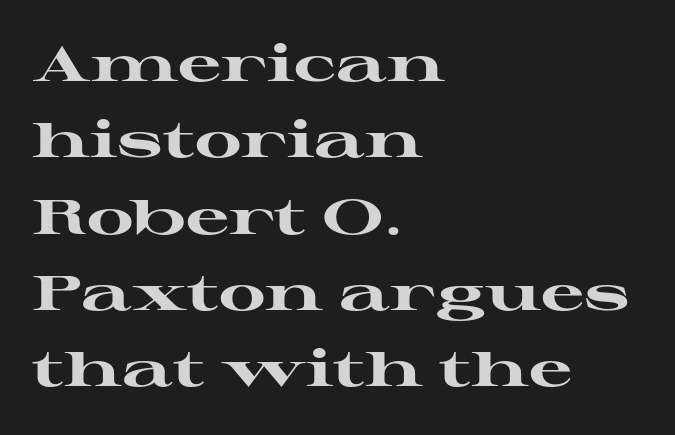
Q: Is the text bold? A: Yes.
Q: Is the text italic (slanted)? A: No, it is upright.
Q: Is the typeface a serif or a sans-serif typeface? A: Serif.
Q: Is the text underlined? A: No.
Q: How is the paragraph aligned? A: Left-aligned.
Q: Is the spacing between letters normal or unusually wide? A: Normal.
Q: Is the spacing between lines tight, normal or loose? A: Normal.
Q: Width (condensed, normal, or wide)? A: Wide.
Q: Stroke contrast? A: High.
Q: x-height? A: Medium.
Q: Monospaced? A: No.
